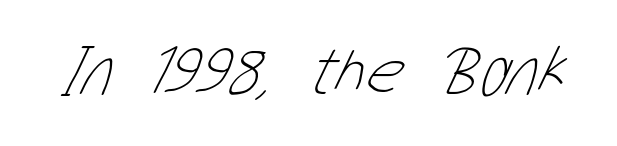
Q: Is the text bold? A: No.
Q: Is the text underlined? A: No.
Q: Is the spacing between letters normal or unusually wide? A: Normal.
Q: Width (condensed, normal, or wide)? A: Condensed.
Q: Stroke contrast? A: Low.
Q: x-height? A: Medium.
Q: Monospaced? A: No.
